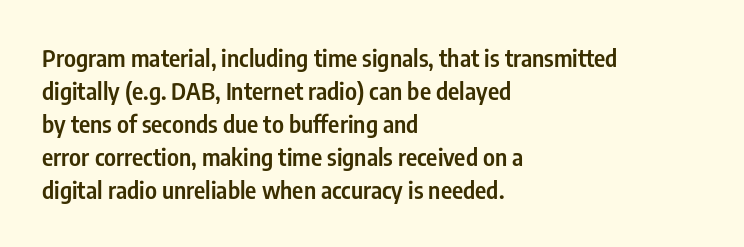
Leading: standard. The passage shown is semibold, sitting just below true bold. Descenders are the only things crossing below the line. Inter-character spacing is left at the font's built-in metrics. Notice how the stems are strictly vertical — no italics here.
